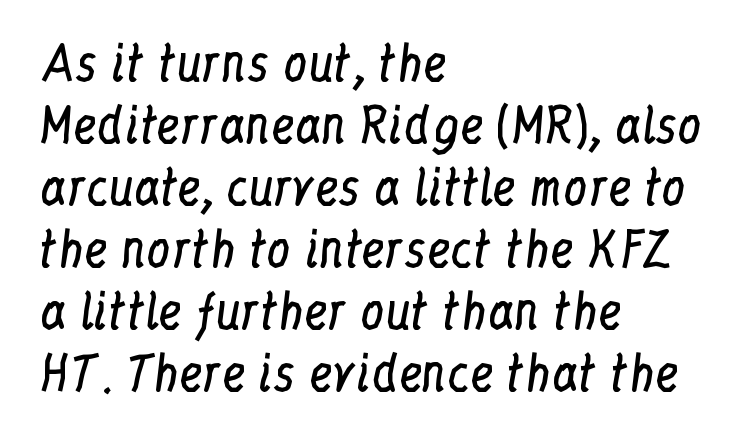
Short note: letters normally spaced. The typesetter chose a ragged-right arrangement here. The strip under each line holds only bare page. No chunkiness to these letters — they're not bold.
